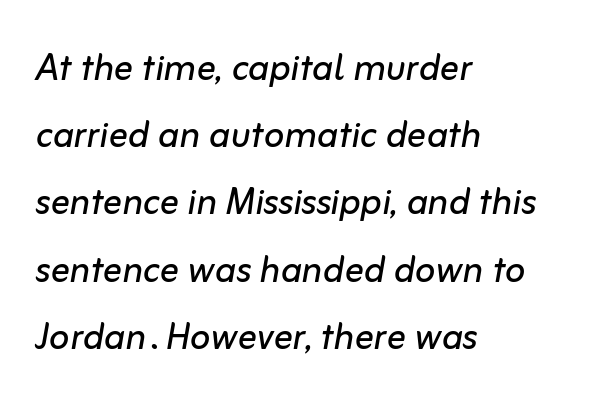
Where is the straight margin? On the left. This is oblique type, the kind used for emphasis or titles. No chunkiness to these letters — they're not bold. Glyph-to-glyph distance matches everyday printed text. The passage shown is typed in a proportional face where columns would drift.
